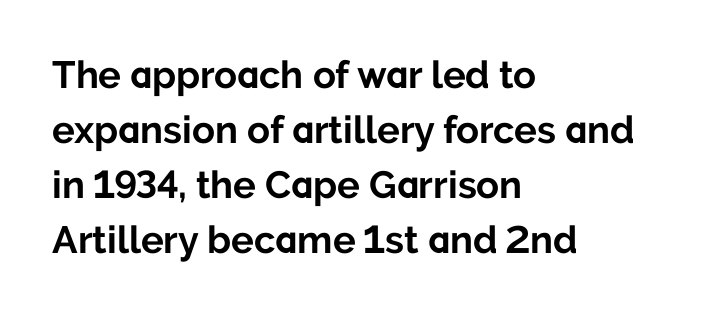
The image shows 38 px bold sans-serif type, upright; set left-aligned, normal line spacing (1.45x), normal letter spacing, not underlined; low stroke contrast and a medium x-height.
